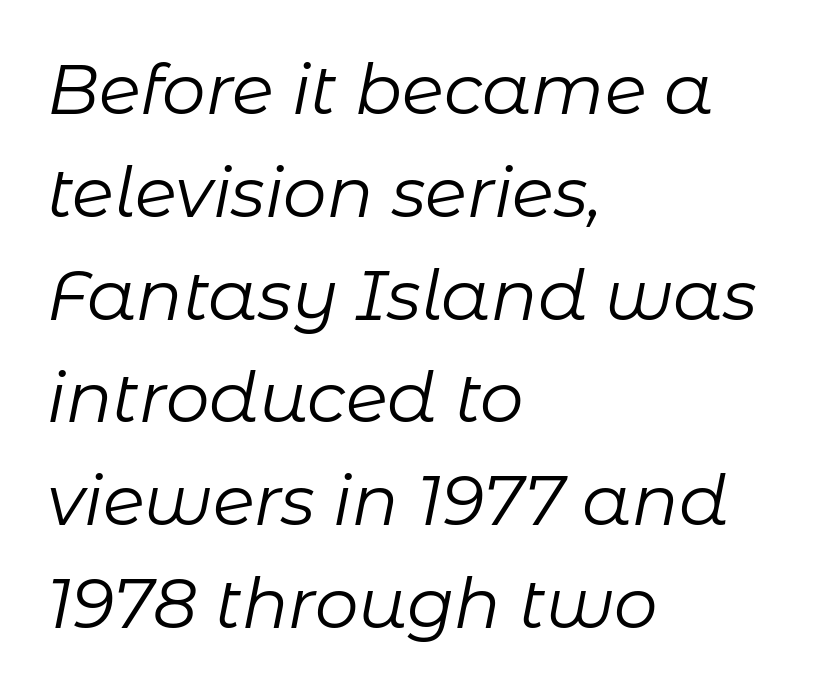
Do the characters align in a grid? No, the font is proportional. Default kerning and tracking; the words read as compact shapes. The area under the type is left untouched. These lines sit exactly where default settings would place them. Caption: multi-line text, flush left, ragged right. Yep, that's italic — everything's leaning.
